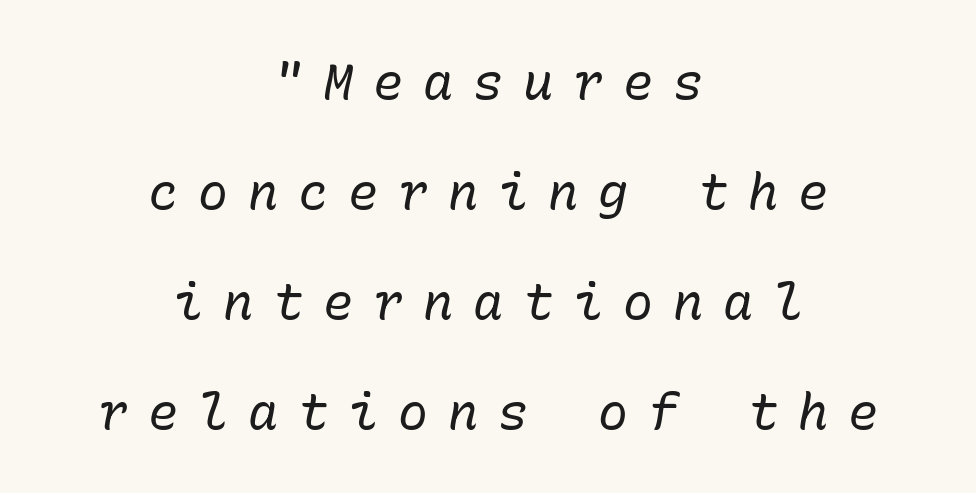
The space between consecutive lines is lavish. Is the type heavy? It reads as light-to-regular instead. Someone cranked the tracking dial way up on this one. These lines are rendered in a fixed-pitch font. Line starts and ends both wander, symmetrically.
